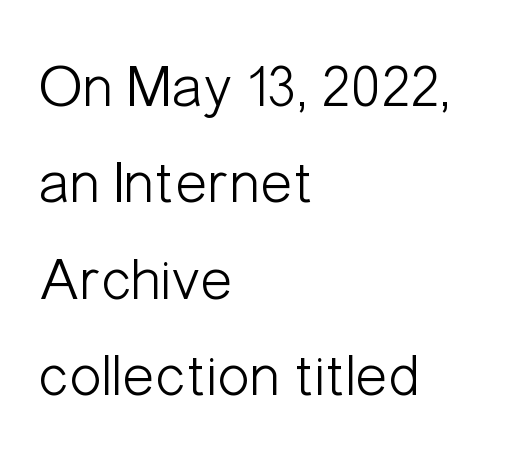
{"serif": "no", "italic": "no", "bold": "no", "weight": "light", "width": "condensed", "stroke_contrast": "low", "x_height": "medium", "monospaced": "no", "underline": "no", "align": "left", "line_spacing": "normal", "line_spacing_ratio": 1.58, "letter_spacing": "normal", "letter_spacing_em": 0.0, "glyph_px": 61}
